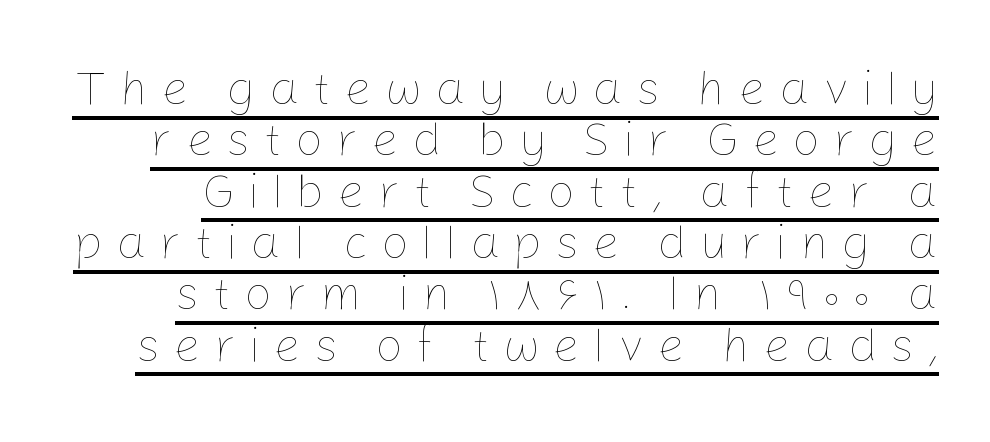
Q: Is the text bold? A: No.
Q: Is the text italic (slanted)? A: No, it is upright.
Q: Is the text underlined? A: Yes.
Q: Is the spacing between letters normal or unusually wide? A: Unusually wide.
Q: Is the spacing between lines tight, normal or loose? A: Tight.
Q: Width (condensed, normal, or wide)? A: Normal.
Q: Stroke contrast? A: Low.
Q: x-height? A: Medium.
Q: Monospaced? A: No.
